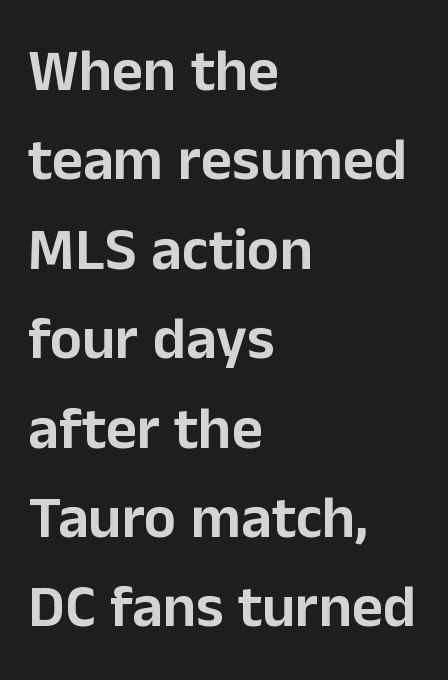
Q: Is the text italic (slanted)? A: No, it is upright.
Q: Is the typeface a serif or a sans-serif typeface? A: Sans-serif.
Q: Is the text underlined? A: No.
Q: How is the paragraph aligned? A: Left-aligned.
Q: Is the spacing between letters normal or unusually wide? A: Normal.
Q: Is the spacing between lines tight, normal or loose? A: Normal.
Q: Width (condensed, normal, or wide)? A: Normal.
Q: Stroke contrast? A: Low.
Q: x-height? A: Medium.
Q: Monospaced? A: No.
